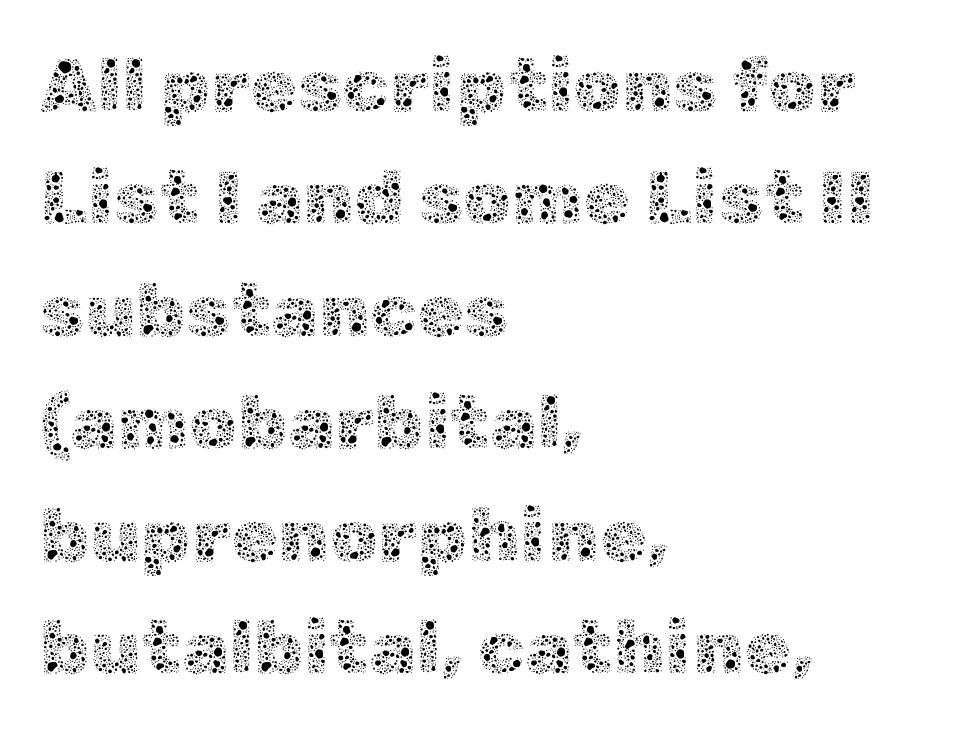
The image shows 76 px thin type, upright; set left-aligned, normal line spacing (1.48x), normal letter spacing, not underlined; a medium x-height.
